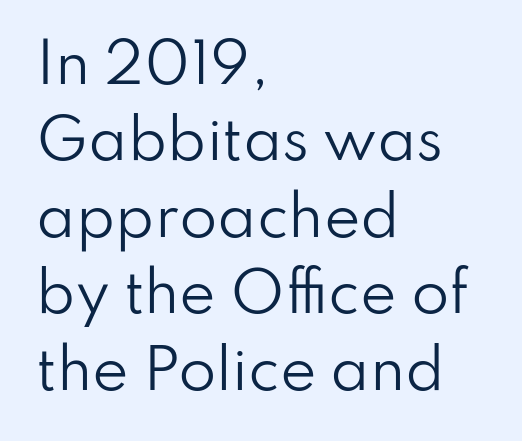
{"serif": "no", "italic": "no", "bold": "no", "weight": "regular", "width": "normal", "stroke_contrast": "low", "x_height": "small", "monospaced": "no", "underline": "no", "align": "left", "line_spacing": "normal", "line_spacing_ratio": 1.39, "letter_spacing": "normal", "letter_spacing_em": 0.0, "glyph_px": 55}
